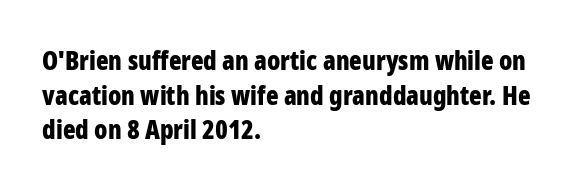
{"italic": "no", "bold": "yes", "underline": "no", "align": "left", "line_spacing": "normal", "line_spacing_ratio": 1.33, "letter_spacing": "normal", "letter_spacing_em": 0.0, "glyph_px": 26}
